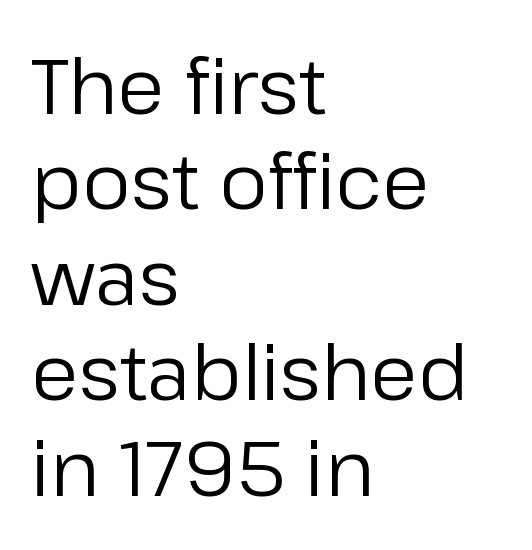
{"serif": "no", "italic": "no", "bold": "no", "weight": "regular", "width": "normal", "stroke_contrast": "low", "x_height": "medium", "monospaced": "no", "underline": "no", "align": "left", "line_spacing_ratio": 1.24, "letter_spacing": "normal", "letter_spacing_em": 0.0, "glyph_px": 77}
